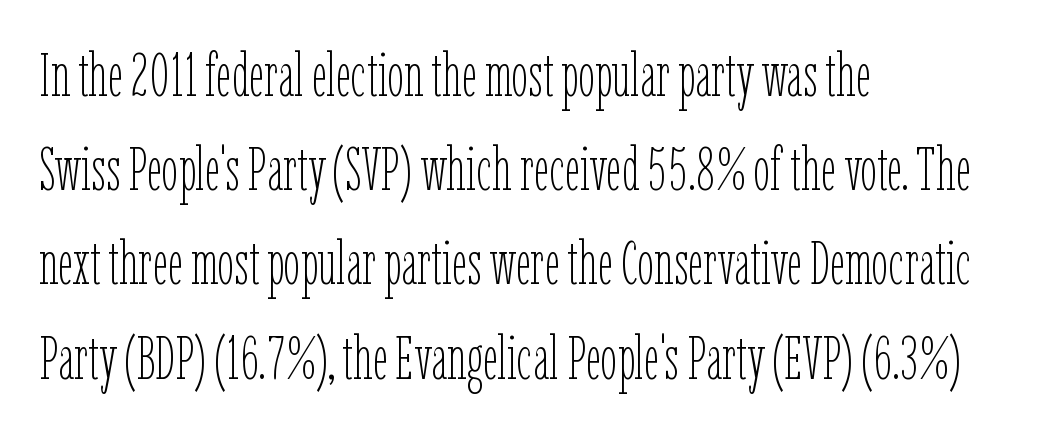
The image shows 60 px thin, condensed type, upright; set left-aligned, normal line spacing (1.57x), normal letter spacing, not underlined; low stroke contrast and a medium x-height.
